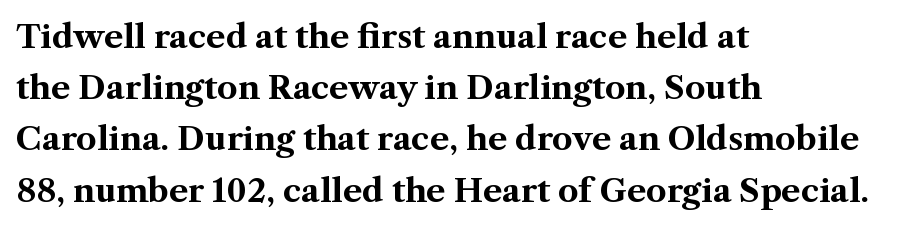
The image shows 32 px bold serif type, upright; set left-aligned, normal line spacing (1.6x), normal letter spacing, not underlined; medium stroke contrast and a medium x-height.
